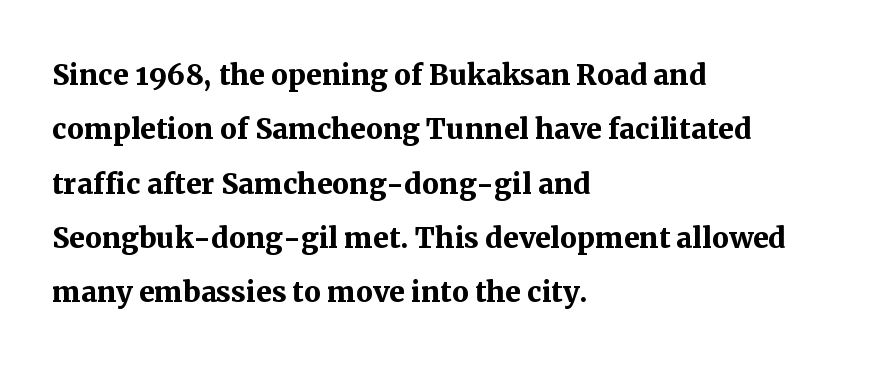
The image shows 38 px semibold serif type, upright; set left-aligned, normal line spacing (1.43x), normal letter spacing, not underlined; medium stroke contrast and a medium x-height.
